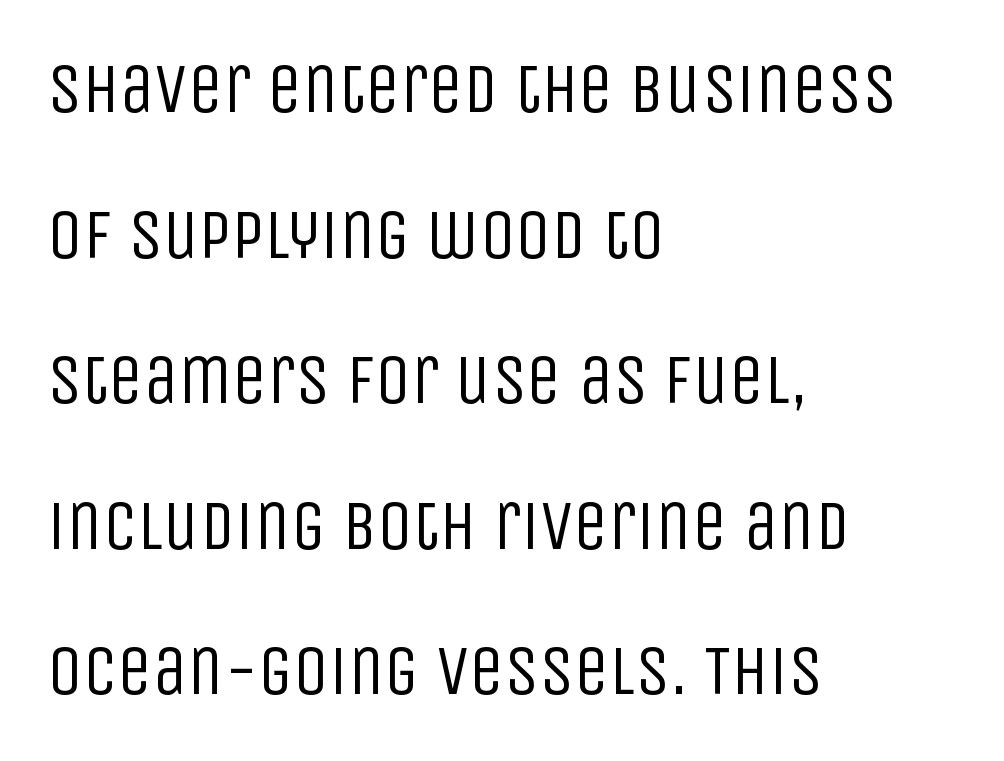
Q: Is the text bold? A: No.
Q: Is the text italic (slanted)? A: No, it is upright.
Q: Is the typeface a serif or a sans-serif typeface? A: Sans-serif.
Q: Is the text underlined? A: No.
Q: How is the paragraph aligned? A: Left-aligned.
Q: Is the spacing between letters normal or unusually wide? A: Normal.
Q: Is the spacing between lines tight, normal or loose? A: Loose.
Q: Width (condensed, normal, or wide)? A: Condensed.
Q: Stroke contrast? A: Low.
Q: x-height? A: Large.
Q: Monospaced? A: No.
